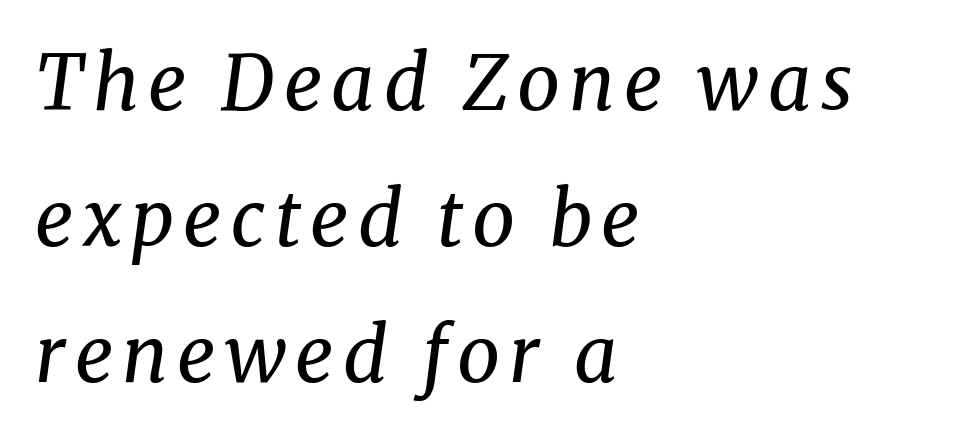
{"serif": "yes", "italic": "yes", "lean": "right", "slant_degrees": 8, "bold": "no", "weight": "regular", "width": "normal", "stroke_contrast": "medium", "x_height": "medium", "monospaced": "no", "underline": "no", "align": "left", "line_spacing_ratio": 1.79, "glyph_px": 76}
